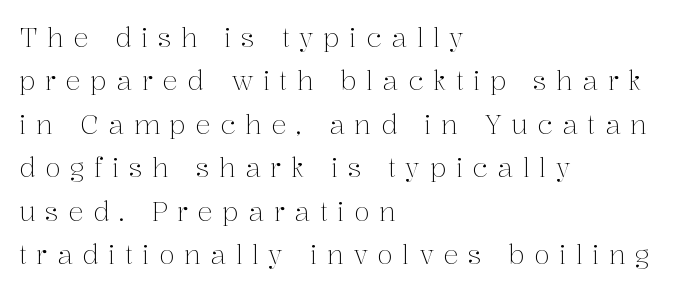
The image shows 26 px text type, upright; set left-aligned, normal line spacing (1.67x), unusually wide letter spacing (+0.36 em), not underlined.
